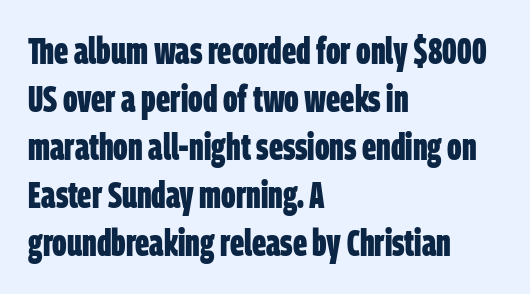
Caption: multi-line text, flush left, ragged right. Rule under the text: the space is simply empty. Students, note that the glyphs here touch the page at normal intervals. The rendering uses natural spacing where letterforms have individual widths. The text was rendered using a sans face with plain stroke endings. Caption: bold face, heavy strokes.
